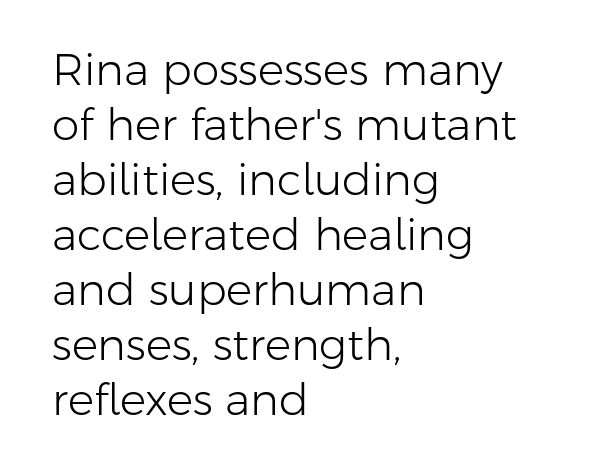
The image shows 44 px light sans-serif type, upright; set left-aligned, normal line spacing (1.25x), normal letter spacing, not underlined; low stroke contrast and a medium x-height.
